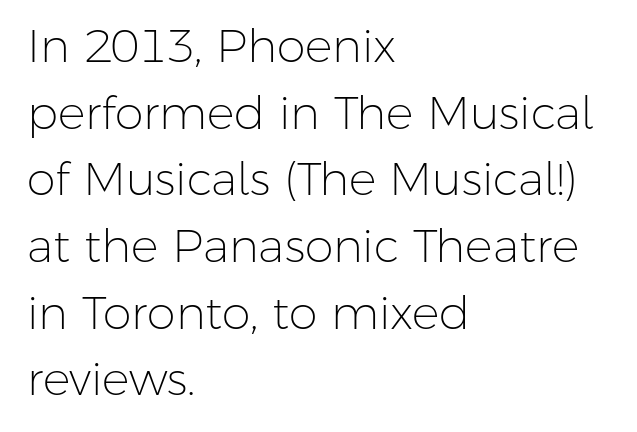
The image shows 46 px light sans-serif type, upright; set left-aligned, normal line spacing (1.45x), normal letter spacing, not underlined; low stroke contrast and a medium x-height.
